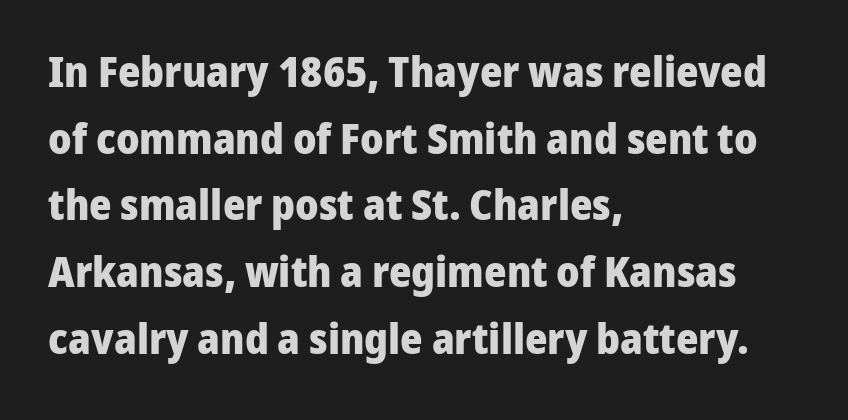
Q: Is the text bold? A: Yes.
Q: Is the text italic (slanted)? A: No, it is upright.
Q: Is the typeface a serif or a sans-serif typeface? A: Sans-serif.
Q: Is the text underlined? A: No.
Q: How is the paragraph aligned? A: Left-aligned.
Q: Is the spacing between letters normal or unusually wide? A: Normal.
Q: Is the spacing between lines tight, normal or loose? A: Normal.
Q: Width (condensed, normal, or wide)? A: Normal.
Q: Stroke contrast? A: Low.
Q: x-height? A: Medium.
Q: Monospaced? A: No.
